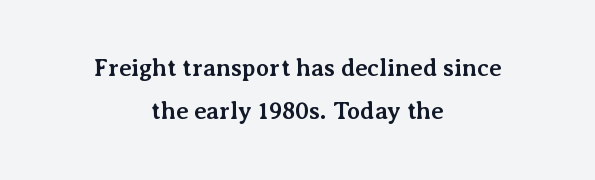
The image shows 24 px bold type, upright; set centered, line spacing 1.81x, normal letter spacing, not underlined.
